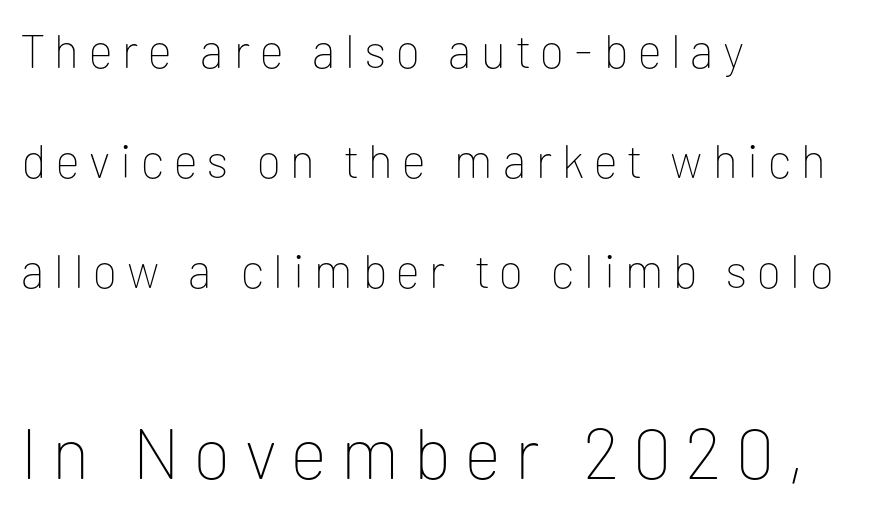
Q: Is the text bold? A: No.
Q: Is the text italic (slanted)? A: No, it is upright.
Q: Is the typeface a serif or a sans-serif typeface? A: Sans-serif.
Q: Is the text underlined? A: No.
Q: How is the paragraph aligned? A: Left-aligned.
Q: Is the spacing between letters normal or unusually wide? A: Unusually wide.
Q: Is the spacing between lines tight, normal or loose? A: Loose.
Q: Which block of text is set in a larger size, the first (top) or the second (bottom)? A: The second (bottom) one.
Q: Width (condensed, normal, or wide)? A: Normal.
Q: Stroke contrast? A: Low.
Q: x-height? A: Medium.
Q: Monospaced? A: No.
